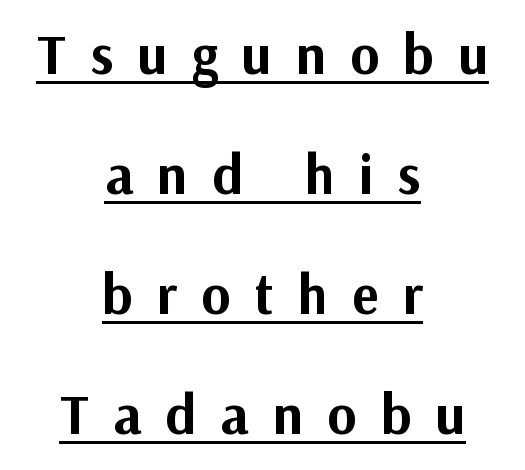
The image shows 56 px bold sans-serif type, upright; set centered, loose line spacing (2.14x), unusually wide letter spacing (+0.43 em), underlined; medium stroke contrast and a medium x-height.
